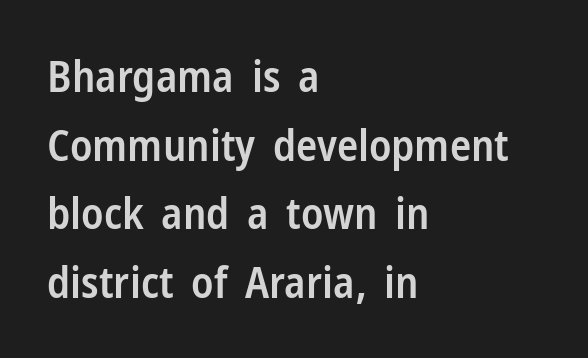
The strokes are fattened partway — semibold, not bold. Teacher's note: observe the even left margin — that is flush-left alignment. Type without underlining. The letters carry no serifs — their stems end cleanly without finishing strokes. Proportional: the letters do not fall into vertical columns. Tracking value appears to be zero — textbook default spacing.
